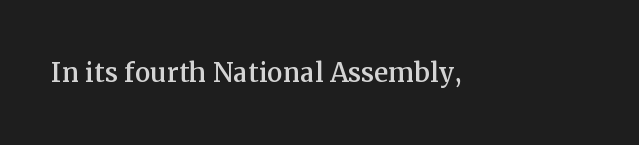
Q: Is the text italic (slanted)? A: No, it is upright.
Q: Is the typeface a serif or a sans-serif typeface? A: Serif.
Q: Is the text underlined? A: No.
Q: Is the spacing between letters normal or unusually wide? A: Normal.
Q: Width (condensed, normal, or wide)? A: Normal.
Q: Stroke contrast? A: Medium.
Q: x-height? A: Medium.
Q: Monospaced? A: No.
